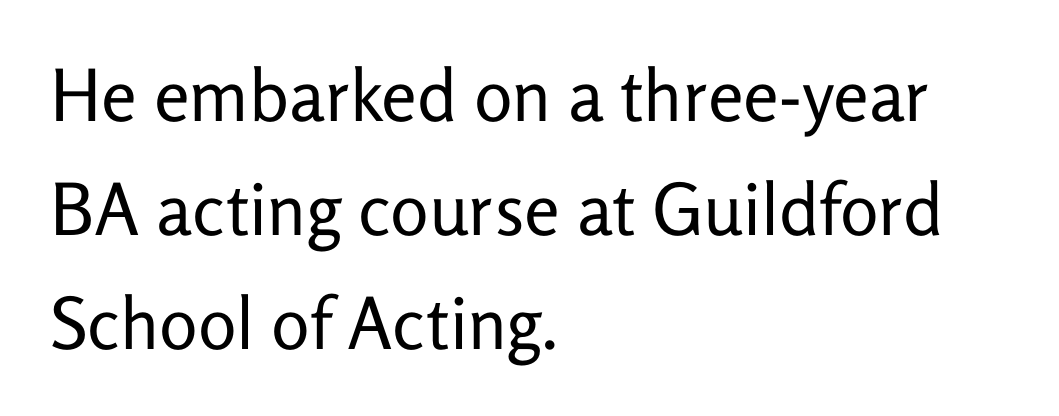
Tall strokes in this sample are plumb rather than angled. Quick note: interline space is typical. This rendering uses left alignment, leaving the right contour irregular. The passage shown is not underscored anywhere. Here the designer chose a conventional face with non-uniform glyph widths. The letters look calm and open, with moderate or lighter stems.
